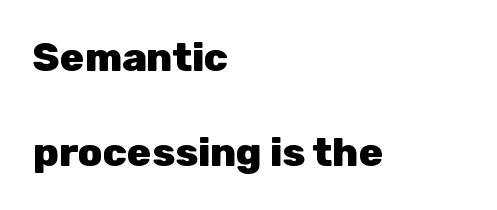
Character widths vary here, with narrow letters taking less room than wide ones. This rendering uses left alignment, leaving the right contour irregular. Horizontal bands of white between lines are thick stripes. The characters look thick and weighty, a clear bold.
